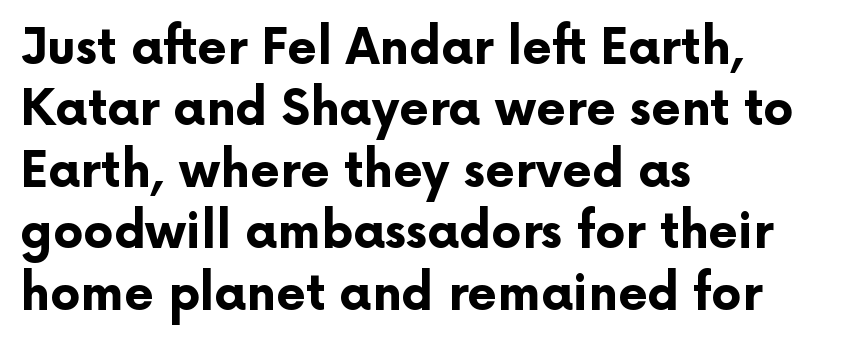
Q: Is the text bold? A: Yes.
Q: Is the text italic (slanted)? A: No, it is upright.
Q: Is the typeface a serif or a sans-serif typeface? A: Sans-serif.
Q: Is the text underlined? A: No.
Q: How is the paragraph aligned? A: Left-aligned.
Q: Is the spacing between letters normal or unusually wide? A: Normal.
Q: Is the spacing between lines tight, normal or loose? A: Normal.
Q: Width (condensed, normal, or wide)? A: Normal.
Q: Stroke contrast? A: Low.
Q: x-height? A: Medium.
Q: Monospaced? A: No.
